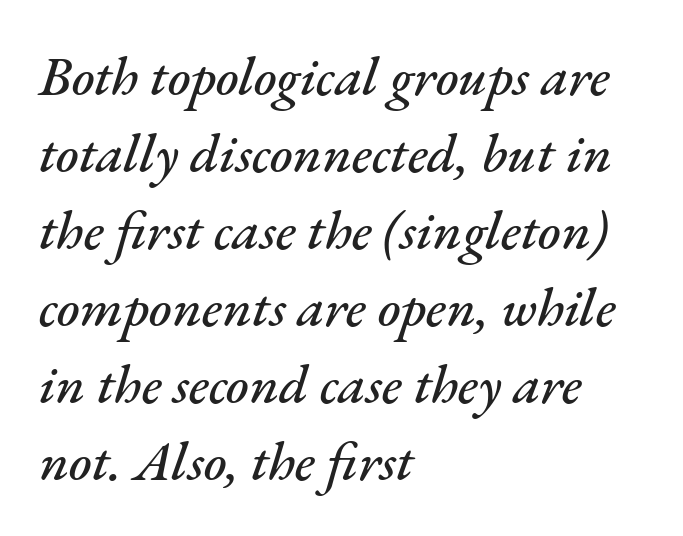
{"italic": "yes", "lean": "right", "slant_degrees": 17, "width": "normal", "stroke_contrast": "medium", "x_height": "small", "monospaced": "no", "underline": "no", "align": "left", "line_spacing": "normal", "line_spacing_ratio": 1.4, "letter_spacing": "normal", "letter_spacing_em": 0.0, "glyph_px": 55}
